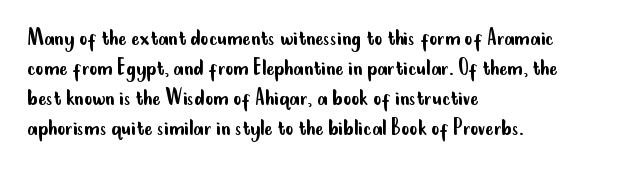
Q: Is the text bold? A: No.
Q: Is the text italic (slanted)? A: No, it is upright.
Q: Is the text underlined? A: No.
Q: How is the paragraph aligned? A: Left-aligned.
Q: Is the spacing between letters normal or unusually wide? A: Normal.
